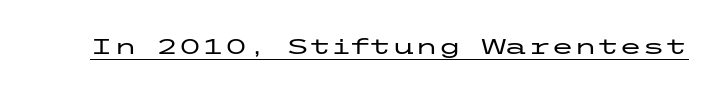
Q: Is the text italic (slanted)? A: No, it is upright.
Q: Is the text underlined? A: Yes.
Q: Is the spacing between letters normal or unusually wide? A: Normal.
